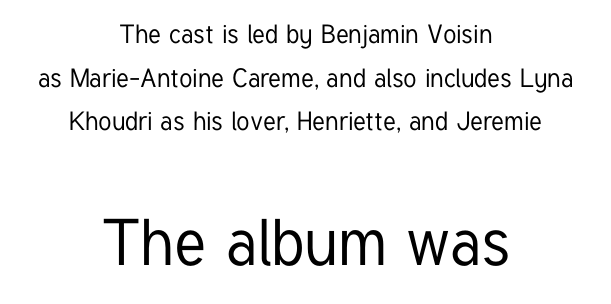
Q: Is the text italic (slanted)? A: No, it is upright.
Q: Is the typeface a serif or a sans-serif typeface? A: Sans-serif.
Q: Is the text underlined? A: No.
Q: How is the paragraph aligned? A: Centered.
Q: Is the spacing between letters normal or unusually wide? A: Normal.
Q: Is the spacing between lines tight, normal or loose? A: Normal.
Q: Which block of text is set in a larger size, the first (top) or the second (bottom)? A: The second (bottom) one.
Q: Width (condensed, normal, or wide)? A: Condensed.
Q: Stroke contrast? A: Low.
Q: x-height? A: Medium.
Q: Monospaced? A: No.
